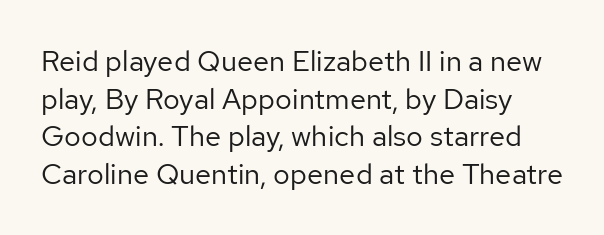
{"serif": "no", "italic": "no", "bold": "no", "weight": "regular", "width": "normal", "stroke_contrast": "low", "x_height": "medium", "monospaced": "no", "underline": "no", "line_spacing": "normal", "line_spacing_ratio": 1.3, "letter_spacing": "normal", "letter_spacing_em": 0.0, "glyph_px": 29}
